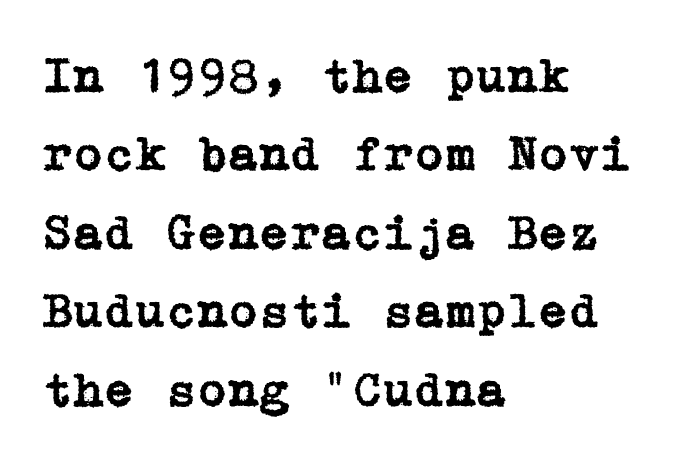
Q: Is the text italic (slanted)? A: No, it is upright.
Q: Is the typeface a serif or a sans-serif typeface? A: Serif.
Q: Is the text underlined? A: No.
Q: How is the paragraph aligned? A: Left-aligned.
Q: Is the spacing between letters normal or unusually wide? A: Normal.
Q: Is the spacing between lines tight, normal or loose? A: Normal.
Q: Width (condensed, normal, or wide)? A: Normal.
Q: Stroke contrast? A: Low.
Q: x-height? A: Medium.
